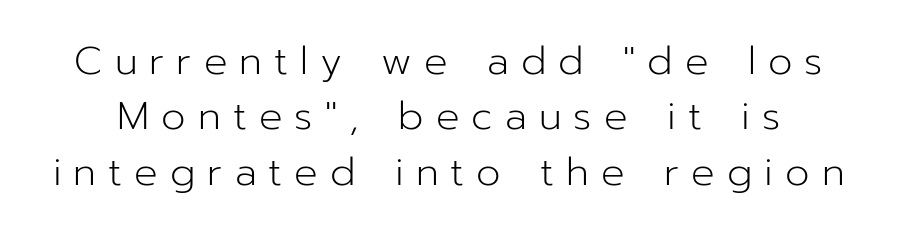
Quick note: interline space is typical. Descender tails drop into unmarked territory. Every character sits straight up, as roman type does. The characters display no serif detailing; their extremities are plain. Here the glyphs are tracked loosely, breaking word shapes into spaced letters. No letter is thick-stroked: the sample isn't bold.
